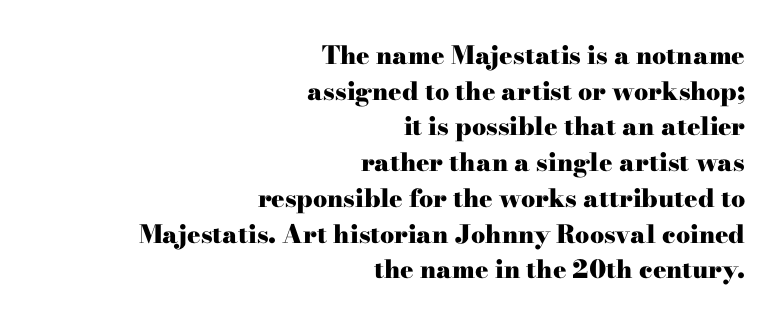
The lettering holds an erect, upright posture throughout. Glance below the letters and you will spot only blank space. Compared with typical body copy, the letter spacing here is the same. Pretty heavy lettering here — definitely bold. The setting favours the right margin, as signatures and pull-quotes sometimes do.
